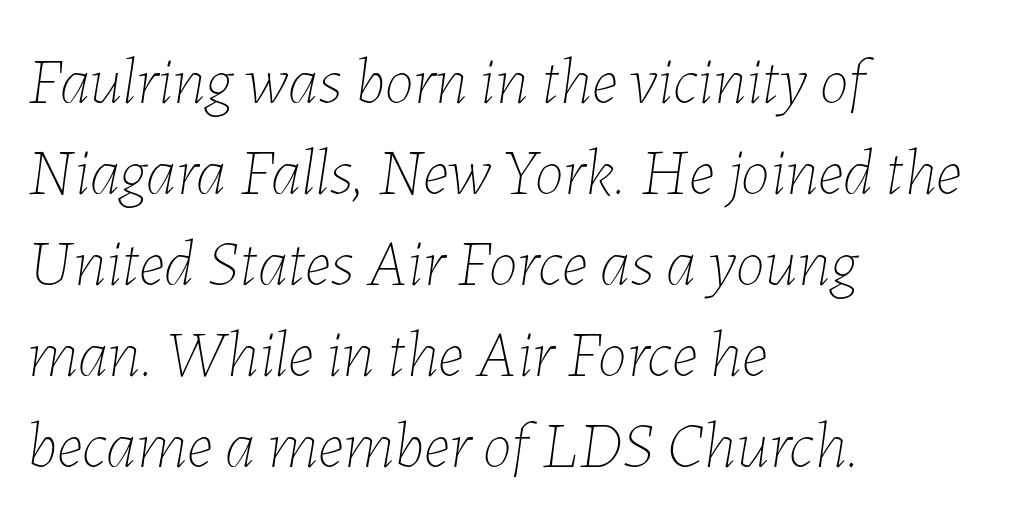
The image shows 66 px thin type, italic (leaning right); set left-aligned, normal line spacing (1.38x), normal letter spacing, not underlined; low stroke contrast and a medium x-height.
